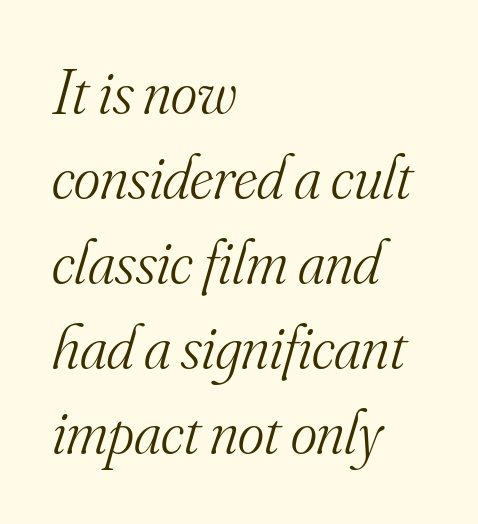
The lines sit at an ordinary, default distance from one another. Stroke mass is kept to a normal reading level or below. This is oblique type, the kind used for emphasis or titles. The type family on display is of the serif kind. Just letters on the line, the space beneath them empty.
